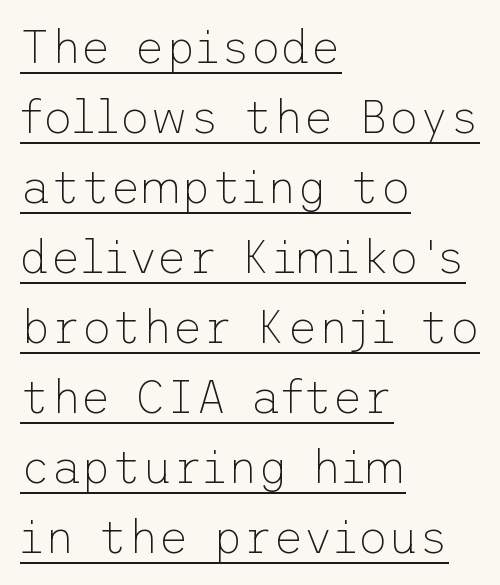
On a weight scale, this lands at 450 or below. The passage shown is typeset with a sans-serif family. In terms of leading, this rendering sits right in the middle. The face used here appears with an underline applied. The passage is arranged the way most books set body copy — flush left. A typesetter would call this zero additional tracking.
